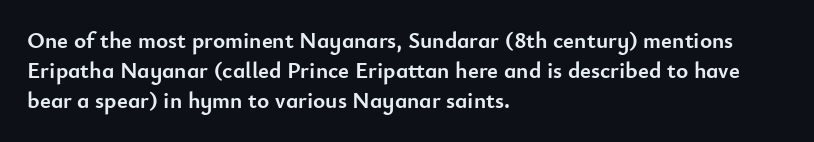
{"italic": "no", "bold": "yes", "underline": "no", "align": "left", "line_spacing": "normal", "line_spacing_ratio": 1.3, "letter_spacing": "normal", "letter_spacing_em": 0.0, "glyph_px": 23}
